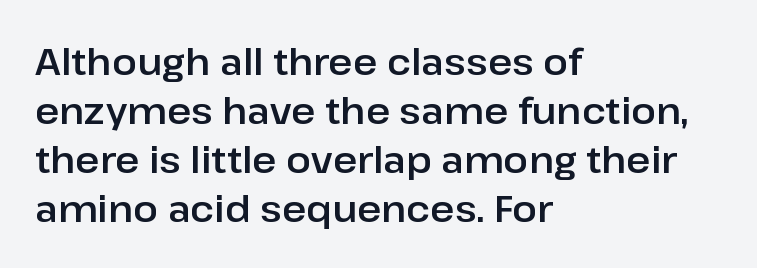
The image shows 37 px sans-serif type, upright; set left-aligned, normal line spacing (1.32x), normal letter spacing, not underlined; low stroke contrast and a medium x-height.
